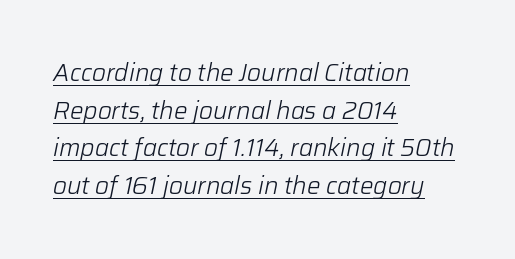
{"italic": "yes", "lean": "right", "slant_degrees": 12, "bold": "no", "underline": "yes", "align": "left", "line_spacing": "normal", "line_spacing_ratio": 1.57, "letter_spacing": "normal", "letter_spacing_em": 0.0, "glyph_px": 24}
